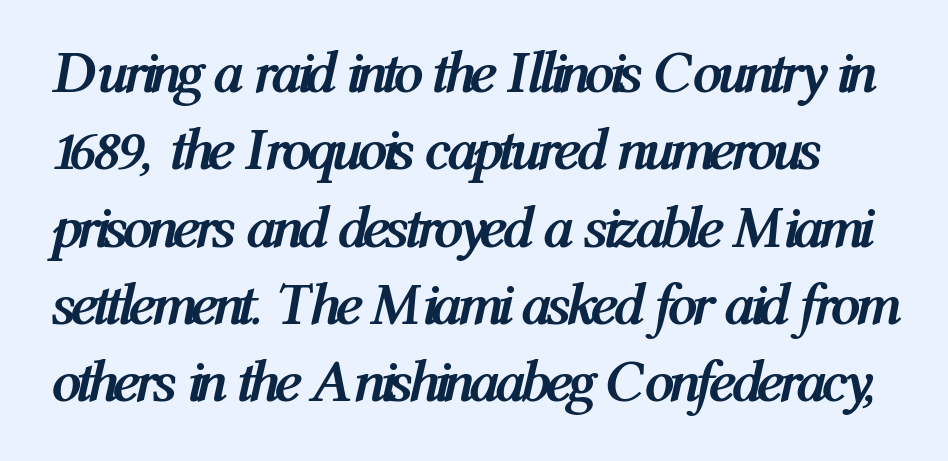
{"italic": "yes", "lean": "right", "slant_degrees": 12, "bold": "yes", "weight": "semibold", "width": "condensed", "stroke_contrast": "medium", "x_height": "medium", "monospaced": "no", "underline": "no", "line_spacing": "normal", "line_spacing_ratio": 1.31, "letter_spacing": "normal", "letter_spacing_em": 0.0, "glyph_px": 59}
